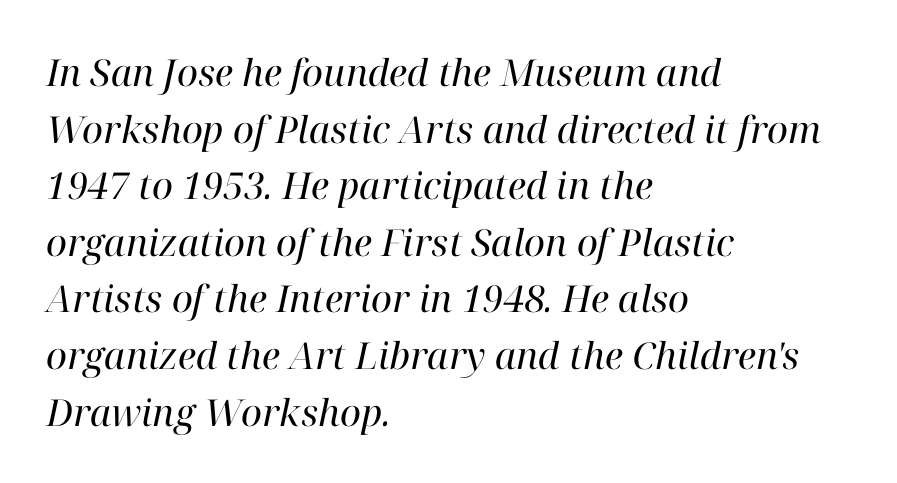
The image shows 37 px regular-weight serif type, italic (leaning right); set left-aligned, normal line spacing (1.53x), normal letter spacing, not underlined; high stroke contrast and a medium x-height.
